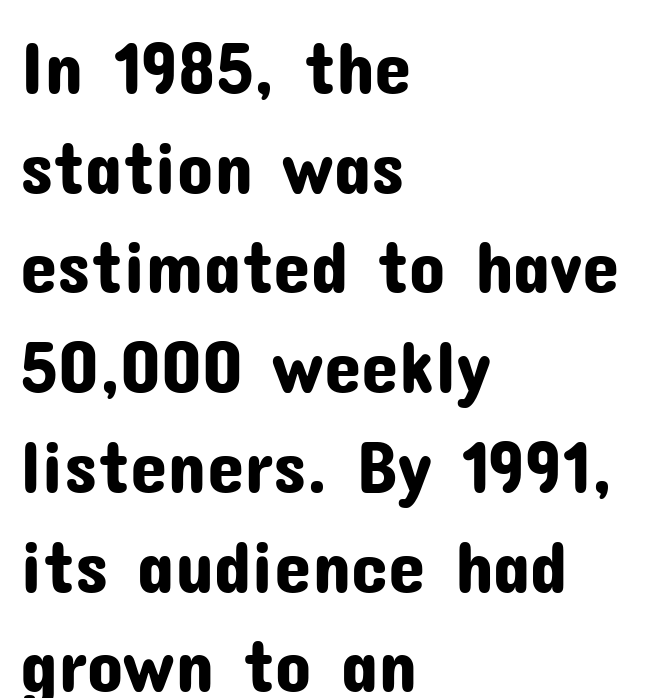
The image shows 75 px sans-serif type, upright; set left-aligned, normal line spacing (1.33x), normal letter spacing, not underlined; low stroke contrast and a medium x-height.
